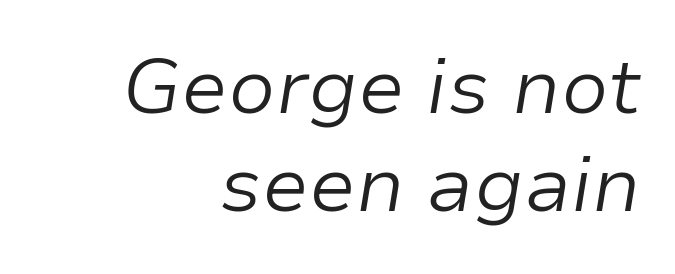
{"italic": "yes", "lean": "right", "slant_degrees": 9, "bold": "no", "weight": "light", "width": "normal", "stroke_contrast": "low", "x_height": "medium", "monospaced": "no", "underline": "no", "align": "right", "line_spacing": "normal", "line_spacing_ratio": 1.26, "letter_spacing": "normal", "letter_spacing_em": 0.0, "glyph_px": 78}
